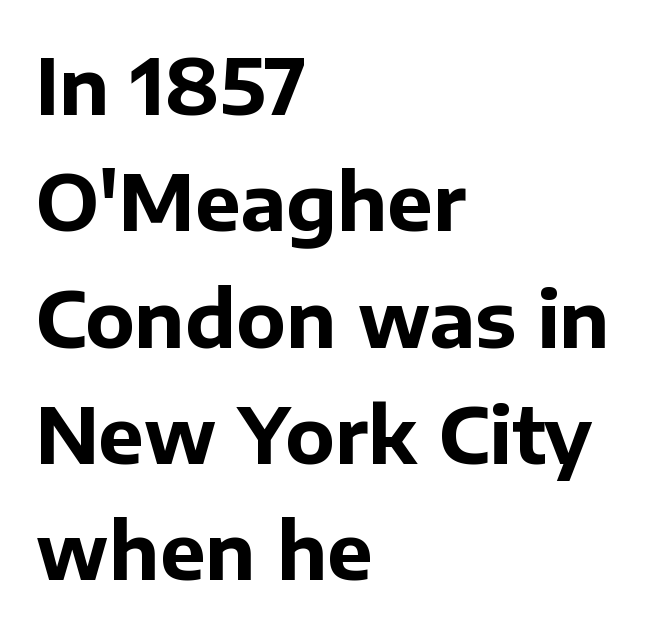
The text block is weighted toward the left margin, trailing off unevenly rightward. The specimen reads as upright at a glance. Standard letterfit; no display-style spreading of the glyphs. Compared with an ordinary text face, these strokes are far heavier — a full bold.
